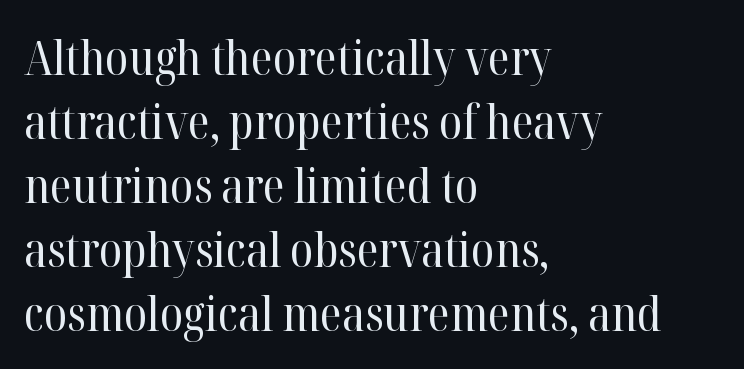
{"serif": "yes", "italic": "no", "bold": "no", "weight": "regular", "width": "normal", "stroke_contrast": "high", "x_height": "medium", "monospaced": "no", "underline": "no", "align": "left", "line_spacing": "normal", "line_spacing_ratio": 1.36, "letter_spacing": "normal", "letter_spacing_em": 0.0, "glyph_px": 47}
